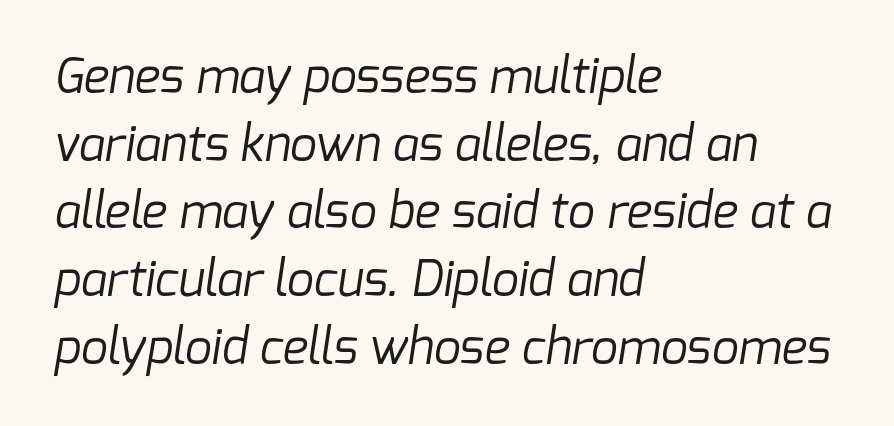
Standard letterfit; no display-style spreading of the glyphs. Line starts are locked; line ends wander. The foot of each line stays bare and open. The rendering uses natural spacing where letterforms have individual widths. Successive baselines arrive at the customary interval. Unlike a traditional serif, this face leaves its strokes unadorned.
